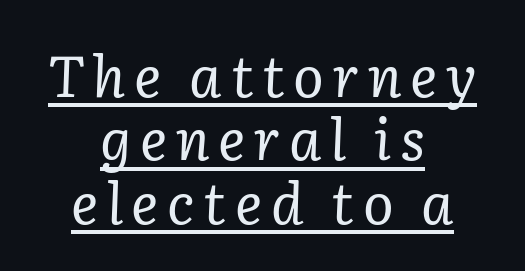
Q: Is the text bold? A: No.
Q: Is the text italic (slanted)? A: Yes, it leans right by about 2 degrees.
Q: Is the typeface a serif or a sans-serif typeface? A: Serif.
Q: Is the text underlined? A: Yes.
Q: How is the paragraph aligned? A: Centered.
Q: Is the spacing between lines tight, normal or loose? A: Tight.
Q: Width (condensed, normal, or wide)? A: Normal.
Q: Stroke contrast? A: Low.
Q: x-height? A: Medium.
Q: Monospaced? A: No.
